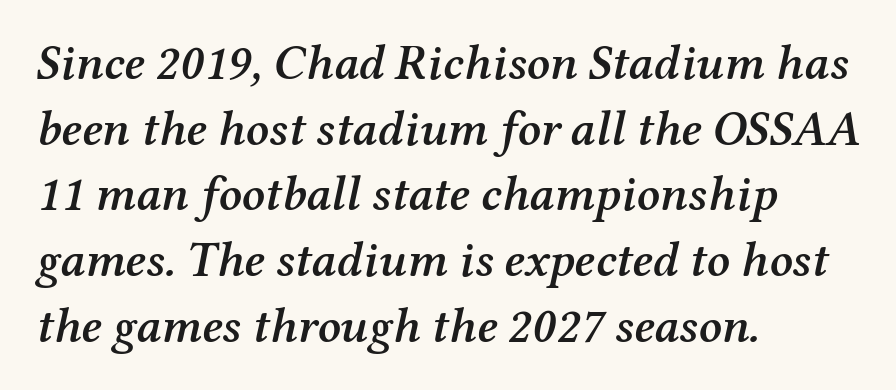
The type is set solid horizontally, with unmodified tracking. Looks like regular typesetting: each glyph gets only the width it needs. Does the leading feel generous? No, just average. The passage shown leans; its letterforms are oblique.
